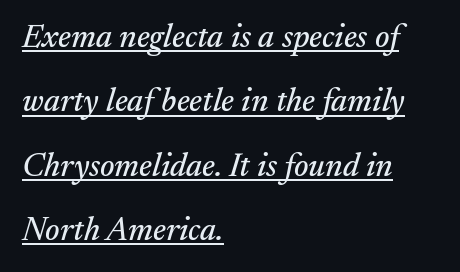
The image shows 33 px serif type, italic (leaning right); set left-aligned, loose line spacing (1.95x), normal letter spacing, underlined; medium stroke contrast and a small x-height.
